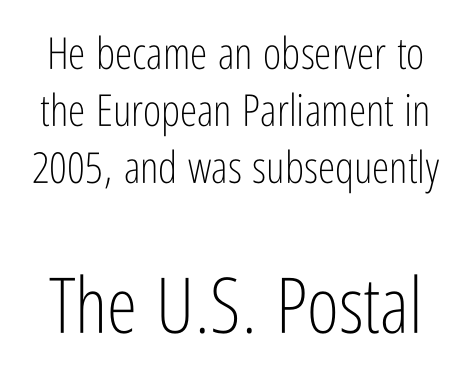
The image shows 77 px light, condensed sans-serif type, upright; set normal line spacing (1.29x), normal letter spacing, not underlined; the second (bottom) block is 1.75x larger; low stroke contrast and a medium x-height.
